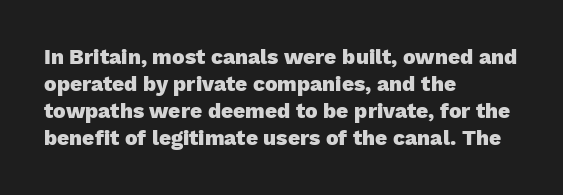
The image shows 21 px bold type, upright; set left-aligned, normal line spacing (1.28x), normal letter spacing, not underlined.
